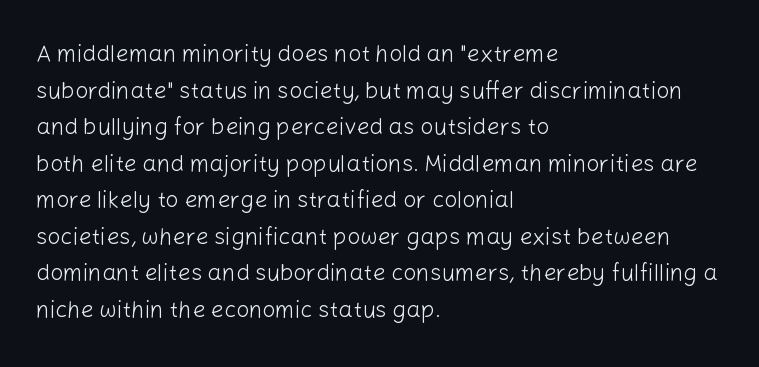
Notice how descenders clear the ascenders below comfortably — that's standard leading. Heft: none added — not bold. Posture: upright roman. The tracking reads as untouched default to a designer's eye. If you drew a ruler down the left edge, every line would touch it.
